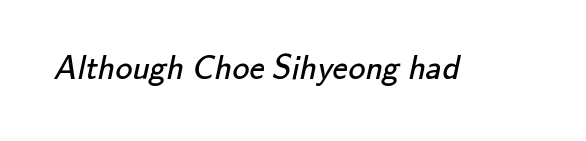
The image shows 34 px regular-weight sans-serif type; set normal letter spacing, not underlined; low stroke contrast and a small x-height.
